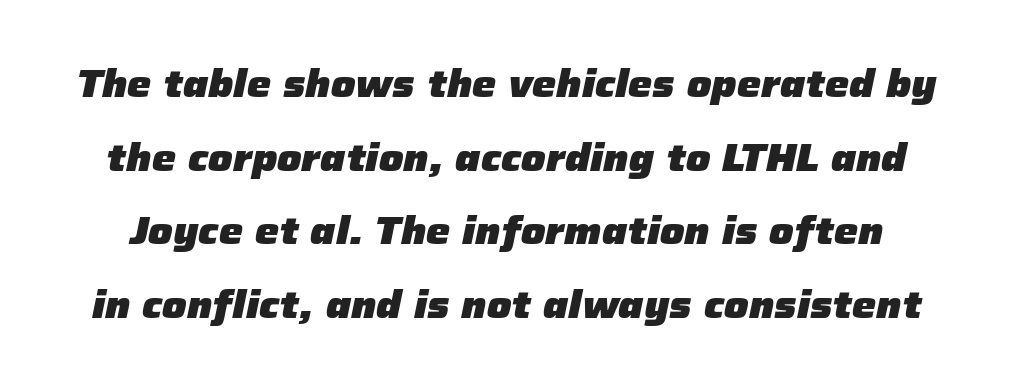
This rendering features lettering with no underline. Short note: letters normally spaced. Is this a fixed-width face? No — the glyphs have proportional, varying widths. In terms of posture, this sample is oblique.
